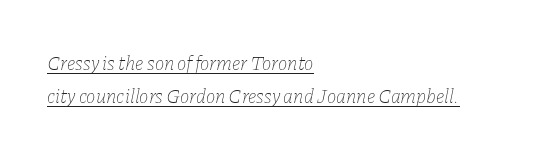
The image shows 20 px text type, italic (leaning right); set left-aligned, normal line spacing (1.65x), normal letter spacing, underlined.
